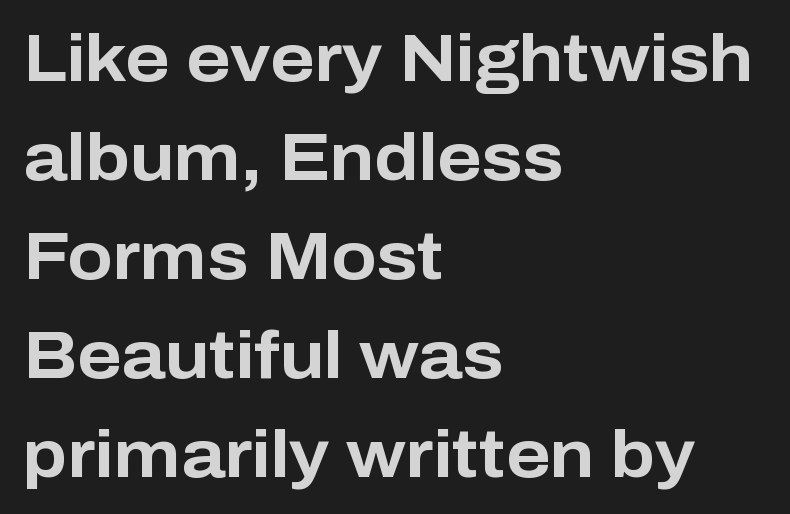
The space directly below the letters is spotless. Heavy-handed strokes throughout: this text is bold. Default kerning and tracking; the words read as compact shapes. Characters remain perfectly vertical along every line. Line starts are locked; line ends wander. The glyphs in this specimen are sans serif.
